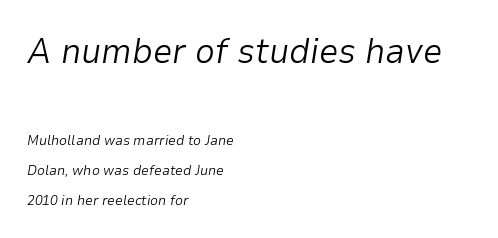
{"italic": "yes", "lean": "right", "slant_degrees": 9, "bold": "no", "weight": "light", "width": "normal", "stroke_contrast": "low", "x_height": "medium", "monospaced": "no", "underline": "no", "align": "left", "line_spacing": "loose", "line_spacing_ratio": 2.15, "letter_spacing": "normal", "letter_spacing_em": 0.0, "larger_block": "first", "size_ratio": 2.5, "glyph_px": 35}
